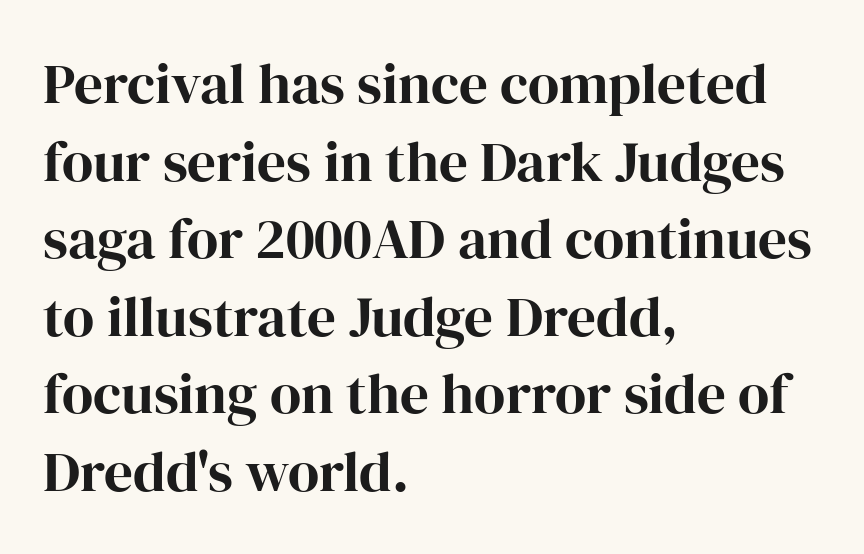
Interline gaps are of average width in this sample. Where is the straight margin? On the left. Do the characters align in a grid? No, the font is proportional. In terms of weight, the rendering is a true, heavy bold. In terms of letterspacing, this is plain default setting.
